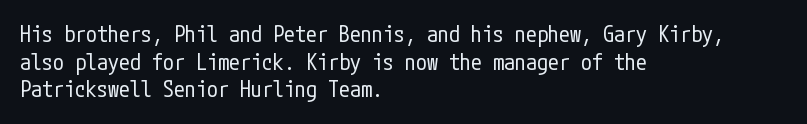
The typeface has the unassuming heft of standard copy or less. Vertical strokes here are truly vertical. A clean baseline with only descenders dipping below it. Default kerning and tracking; the words read as compact shapes.
